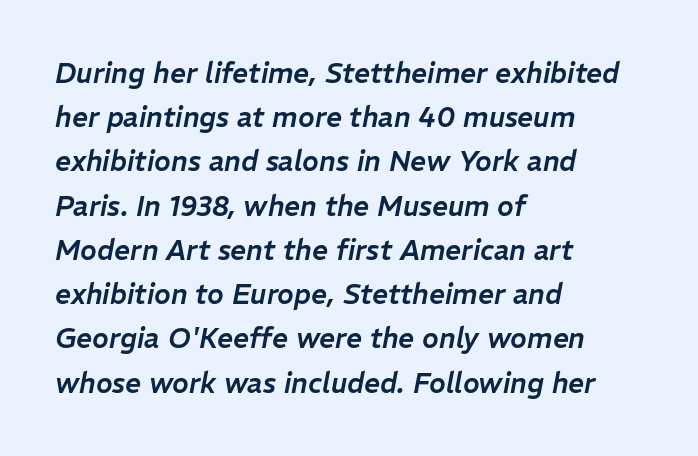
Q: Is the text italic (slanted)? A: Yes, it leans right by about 11 degrees.
Q: Is the text underlined? A: No.
Q: How is the paragraph aligned? A: Left-aligned.
Q: Is the spacing between letters normal or unusually wide? A: Normal.
Q: Is the spacing between lines tight, normal or loose? A: Normal.
Q: Width (condensed, normal, or wide)? A: Normal.
Q: Stroke contrast? A: Low.
Q: x-height? A: Medium.
Q: Monospaced? A: No.
